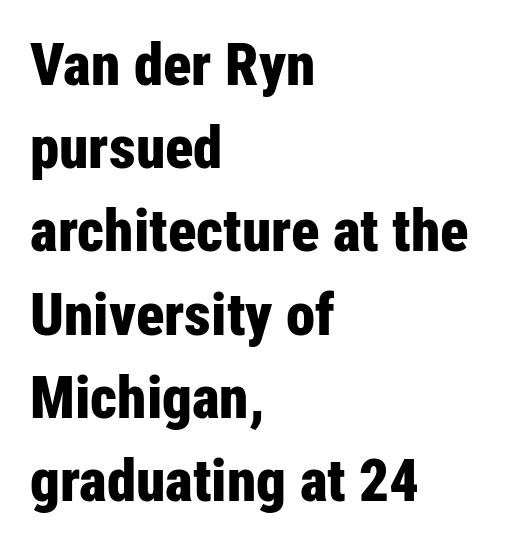
The image shows 59 px bold, condensed sans-serif type, upright; set left-aligned, normal line spacing (1.41x), normal letter spacing, not underlined; low stroke contrast and a medium x-height.
